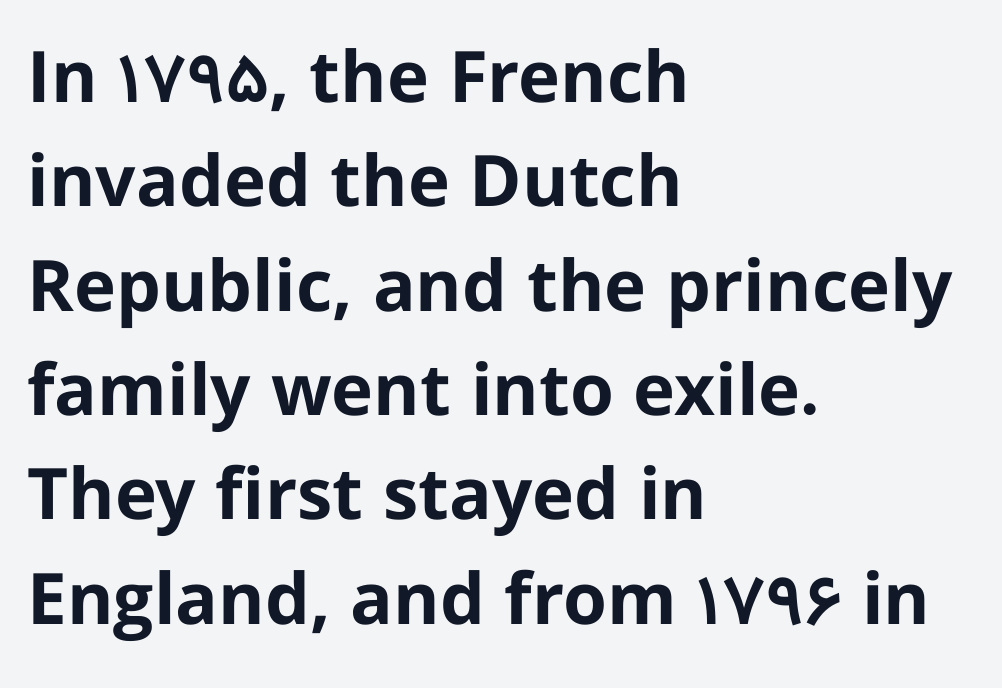
Weight: bold. The type family on display is of the sans-serif kind. In CSS terms this would be text-align: left. Observe the ordinary spacing: letters are neighbours, not strangers.
